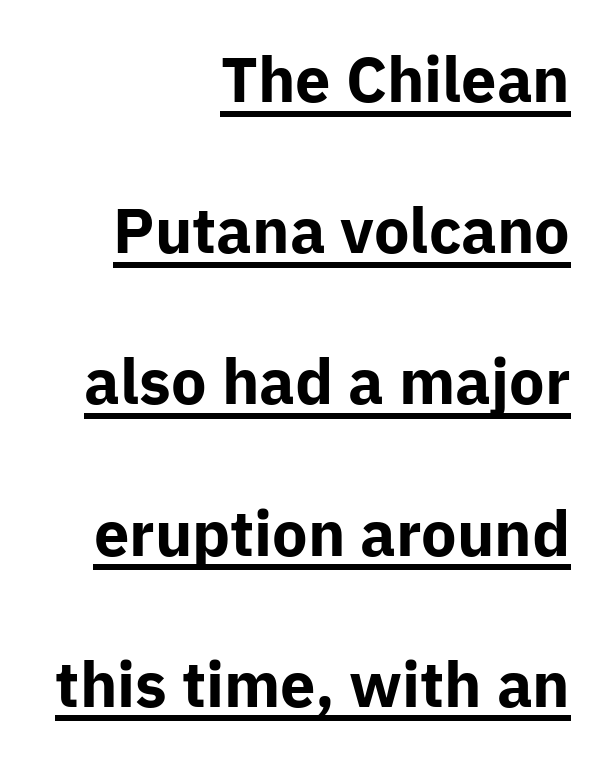
Q: Is the text bold? A: Yes.
Q: Is the text italic (slanted)? A: No, it is upright.
Q: Is the typeface a serif or a sans-serif typeface? A: Sans-serif.
Q: Is the text underlined? A: Yes.
Q: How is the paragraph aligned? A: Right-aligned.
Q: Is the spacing between letters normal or unusually wide? A: Normal.
Q: Is the spacing between lines tight, normal or loose? A: Loose.
Q: Width (condensed, normal, or wide)? A: Normal.
Q: Stroke contrast? A: Low.
Q: x-height? A: Medium.
Q: Monospaced? A: No.
